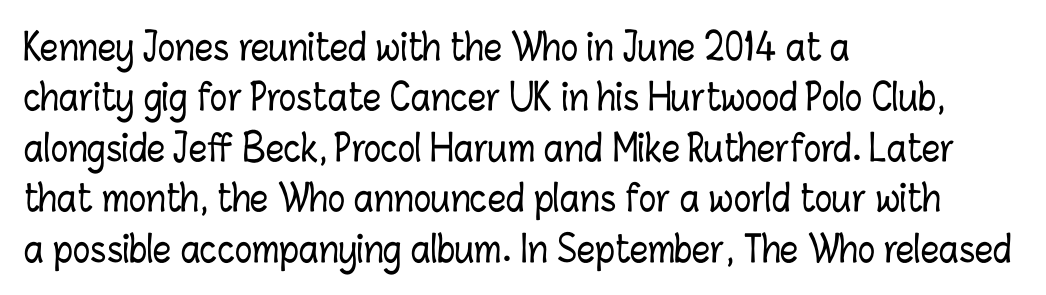
Q: Is the text italic (slanted)? A: No, it is upright.
Q: Is the text underlined? A: No.
Q: How is the paragraph aligned? A: Left-aligned.
Q: Is the spacing between letters normal or unusually wide? A: Normal.
Q: Is the spacing between lines tight, normal or loose? A: Normal.
Q: Width (condensed, normal, or wide)? A: Condensed.
Q: Stroke contrast? A: Low.
Q: x-height? A: Medium.
Q: Monospaced? A: No.
